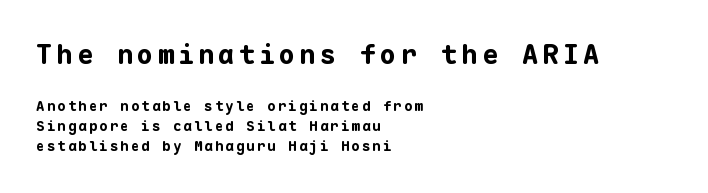
{"italic": "no", "bold": "yes", "underline": "no", "align": "left", "line_spacing": "normal", "line_spacing_ratio": 1.43, "larger_block": "first", "size_ratio": 1.93, "glyph_px": 27}
